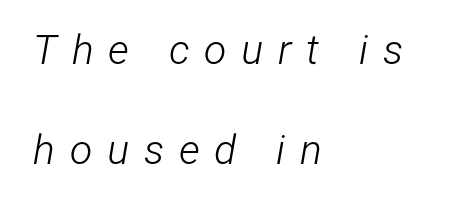
The image shows 41 px light, condensed type, italic (leaning right); set left-aligned, loose line spacing (2.43x), unusually wide letter spacing (+0.36 em), not underlined; low stroke contrast and a medium x-height.
